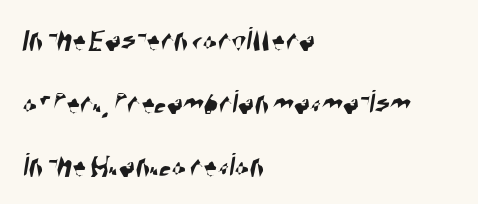
Q: Is the typeface a serif or a sans-serif typeface? A: Sans-serif.
Q: Is the text underlined? A: No.
Q: How is the paragraph aligned? A: Left-aligned.
Q: Is the spacing between letters normal or unusually wide? A: Normal.
Q: Width (condensed, normal, or wide)? A: Condensed.
Q: Stroke contrast? A: High.
Q: x-height? A: Large.
Q: Monospaced? A: No.
